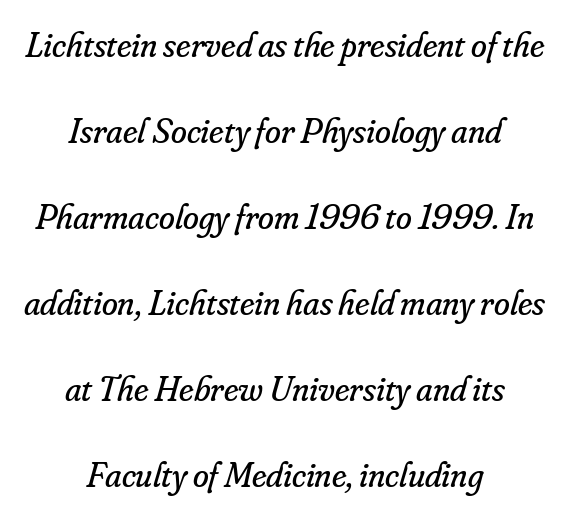
Underlining? Definitely not there. What stands out about the letter spacing? Nothing — it is the standard amount. This sample trades compactness for vertical openness between lines. Think of a printed novel: that variable character pitch is what you see here. Each stroke keeps to a modest, everyday thickness or less.
